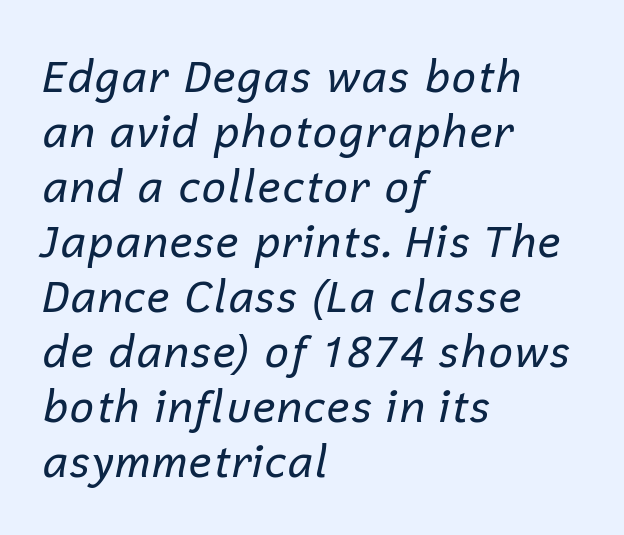
The image shows 44 px regular-weight type, italic (leaning right); set left-aligned, normal line spacing (1.25x), normal letter spacing, not underlined; low stroke contrast and a medium x-height.
